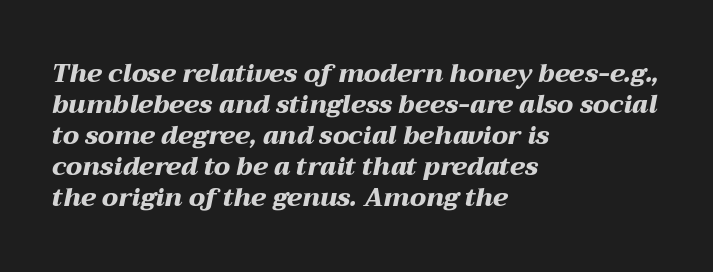
Thick stems and heavy bowls — unmistakably bold. Glance below the letters and you will spot only blank space. Default kerning and tracking; the words read as compact shapes. Posture: slanted. The typesetter chose a ragged-right arrangement here.
